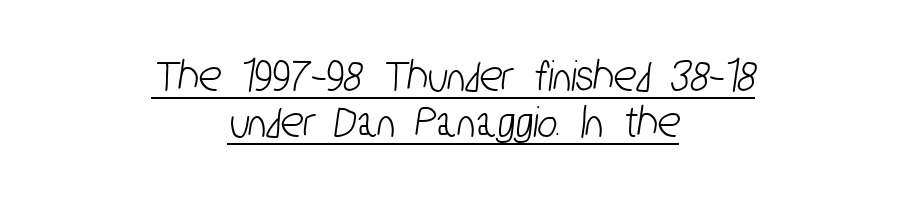
Q: Is the typeface a serif or a sans-serif typeface? A: Sans-serif.
Q: Is the text underlined? A: Yes.
Q: How is the paragraph aligned? A: Centered.
Q: Is the spacing between letters normal or unusually wide? A: Normal.
Q: Is the spacing between lines tight, normal or loose? A: Tight.
Q: Width (condensed, normal, or wide)? A: Condensed.
Q: Stroke contrast? A: Low.
Q: x-height? A: Medium.
Q: Monospaced? A: No.
